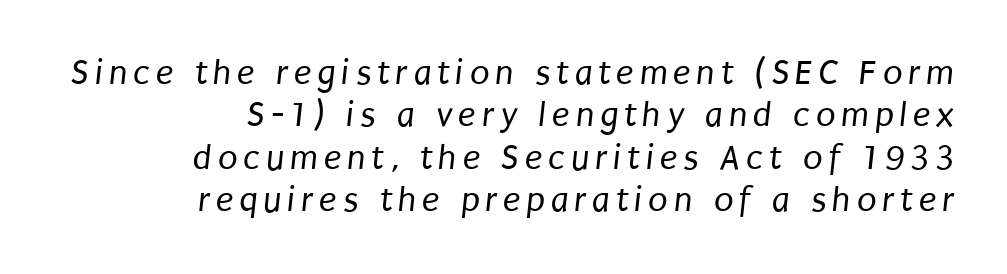
Weight: regular or lighter. These lines are set flush right with a ragged left edge. The face used here is proportionally spaced, like ordinary book or web type. Note: no serifs on the glyphs. Type without underlining.
